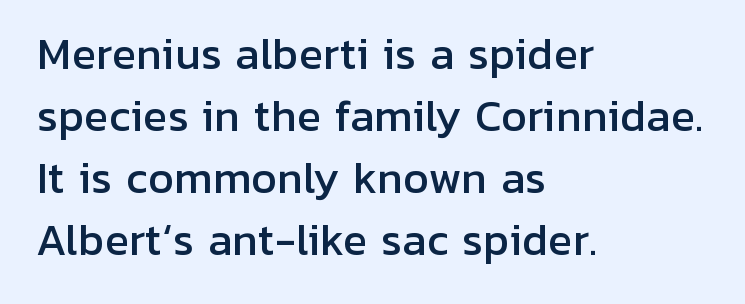
Q: Is the text italic (slanted)? A: No, it is upright.
Q: Is the typeface a serif or a sans-serif typeface? A: Sans-serif.
Q: Is the text underlined? A: No.
Q: How is the paragraph aligned? A: Left-aligned.
Q: Is the spacing between letters normal or unusually wide? A: Normal.
Q: Is the spacing between lines tight, normal or loose? A: Normal.
Q: Width (condensed, normal, or wide)? A: Normal.
Q: Stroke contrast? A: Low.
Q: x-height? A: Medium.
Q: Monospaced? A: No.
